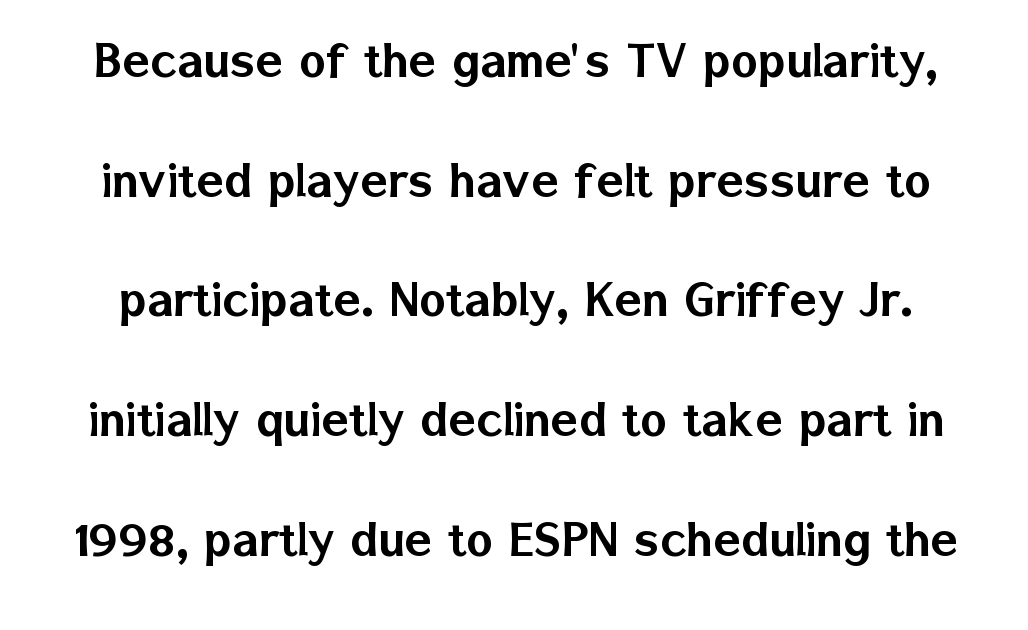
Glyph-to-glyph distance matches everyday printed text. Character widths vary here, with narrow letters taking less room than wide ones. Regarding serifs, this sample does without them. Lines of text with bare space underneath. Every stem runs plumb, perpendicular to the baseline.
